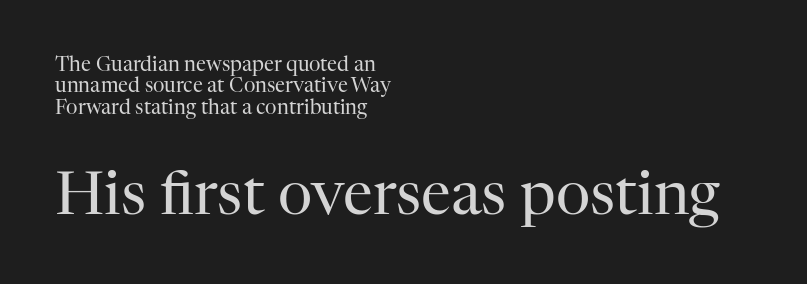
Q: Is the text bold? A: No.
Q: Is the text italic (slanted)? A: No, it is upright.
Q: Is the typeface a serif or a sans-serif typeface? A: Serif.
Q: Is the text underlined? A: No.
Q: How is the paragraph aligned? A: Left-aligned.
Q: Is the spacing between letters normal or unusually wide? A: Normal.
Q: Is the spacing between lines tight, normal or loose? A: Tight.
Q: Which block of text is set in a larger size, the first (top) or the second (bottom)? A: The second (bottom) one.
Q: Width (condensed, normal, or wide)? A: Normal.
Q: Stroke contrast? A: High.
Q: x-height? A: Medium.
Q: Monospaced? A: No.
